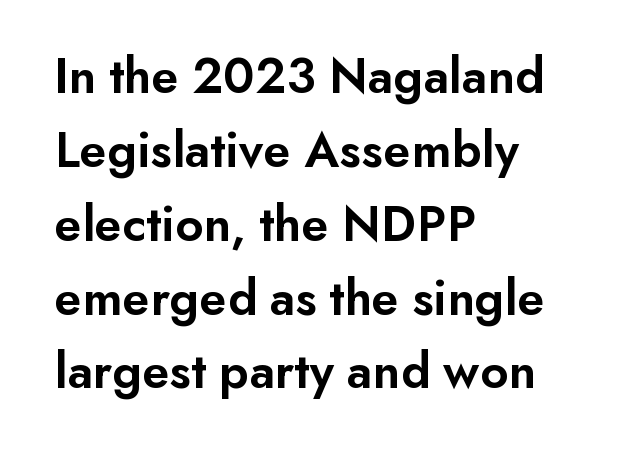
The horizontal fit of the characters is conventional and even. The specimen reads as upright at a glance. Is this a fixed-width face? No — the glyphs have proportional, varying widths. The rendering uses a semibold face; strokes are thickened but not to full bold.
